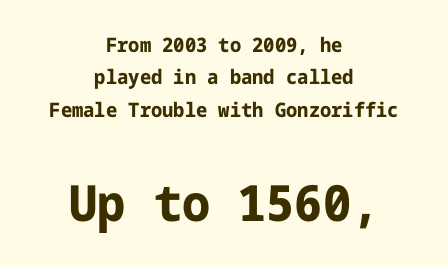
{"serif": "no", "italic": "no", "bold": "yes", "weight": "bold", "width": "normal", "stroke_contrast": "low", "x_height": "medium", "underline": "no", "align": "center", "line_spacing": "normal", "line_spacing_ratio": 1.62, "letter_spacing": "normal", "letter_spacing_em": 0.0, "larger_block": "second", "size_ratio": 2.5, "glyph_px": 50}
